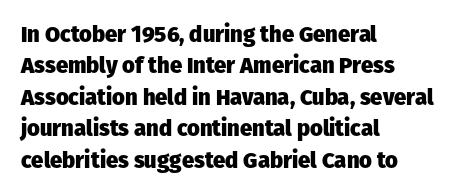
The vertical gap from one line to the next is medium. Bold? Absolutely — the strokes are thick and heavy. Plain, unruled lines of type. The ragged edge is on the right, which tells us the setting is flush left.
